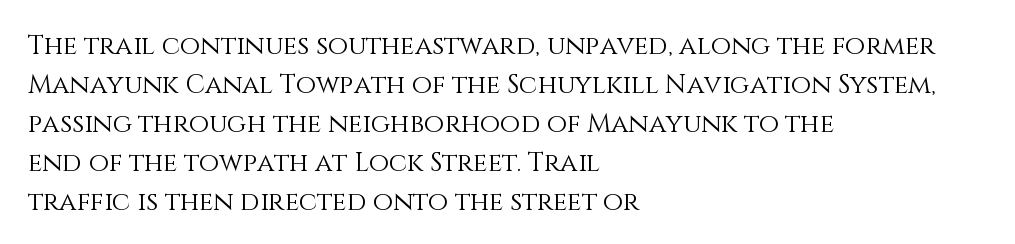
The image shows 26 px text type, upright; set left-aligned, normal line spacing (1.5x), normal letter spacing, not underlined.
